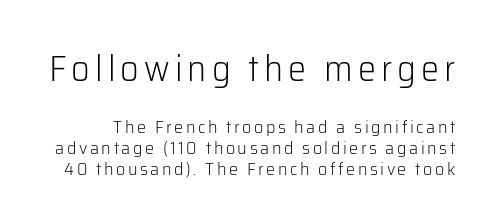
Q: Is the text bold? A: No.
Q: Is the text italic (slanted)? A: No, it is upright.
Q: Is the typeface a serif or a sans-serif typeface? A: Sans-serif.
Q: Is the text underlined? A: No.
Q: Which block of text is set in a larger size, the first (top) or the second (bottom)? A: The first (top) one.
Q: Width (condensed, normal, or wide)? A: Normal.
Q: Stroke contrast? A: Low.
Q: x-height? A: Medium.
Q: Monospaced? A: No.
